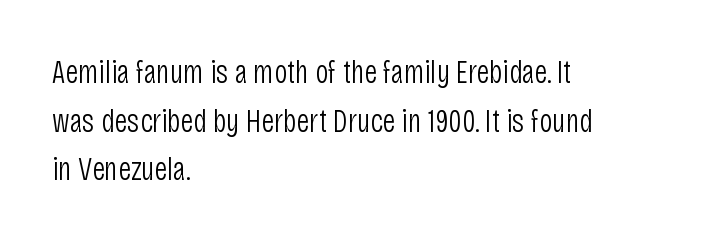
Weight: in the light-to-regular range. Looks like regular typesetting: each glyph gets only the width it needs. Teacher's note: observe the even left margin — that is flush-left alignment. The typeface chosen for these lines omits serifs. A roman cut, with each character standing at attention. Is there much room between lines? A standard amount, neither cramped nor airy.
